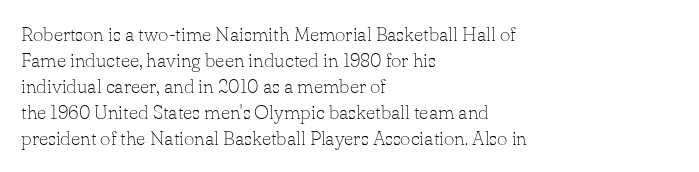
Q: Is the text bold? A: No.
Q: Is the text italic (slanted)? A: No, it is upright.
Q: Is the text underlined? A: No.
Q: How is the paragraph aligned? A: Left-aligned.
Q: Is the spacing between letters normal or unusually wide? A: Normal.
Q: Is the spacing between lines tight, normal or loose? A: Normal.
